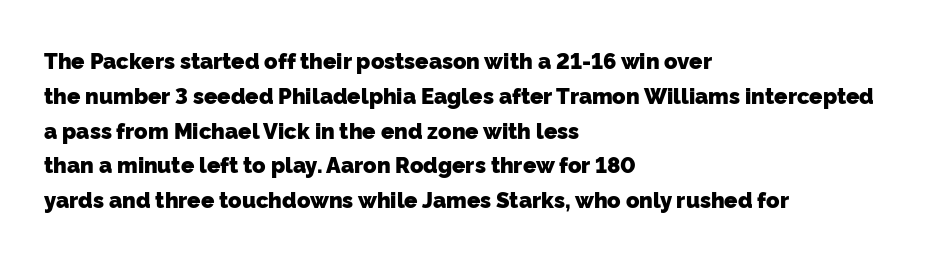
Q: Is the text bold? A: Yes.
Q: Is the text underlined? A: No.
Q: How is the paragraph aligned? A: Left-aligned.
Q: Is the spacing between letters normal or unusually wide? A: Normal.
Q: Is the spacing between lines tight, normal or loose? A: Normal.
